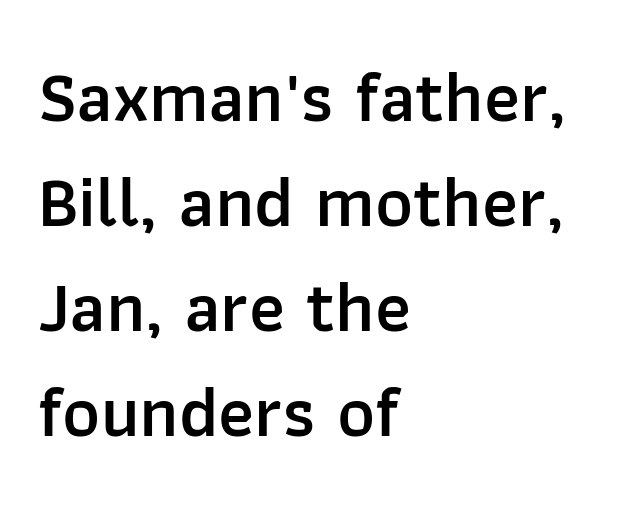
The characters display no serif detailing; their extremities are plain. This sample has the flowing, uneven cadence of proportional lettering. Caption: semibold face, moderately heavy strokes. This sample keeps an unexceptional amount of space between lines. Does the lettering tilt? It doesn't — this is upright.
